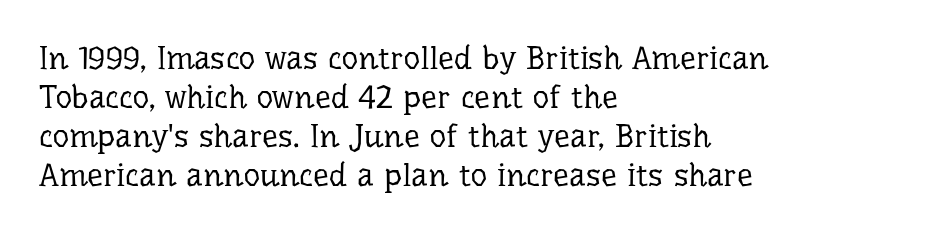
This rendering employs a face with finishing strokes, i.e., a serif. Every row of glyphs begins at an identical x-position on the left. A typesetter would mark this as roman, not italic. Letters have the restrained weight of plain body copy at most. This rendering leaves character spacing at its baseline value.
